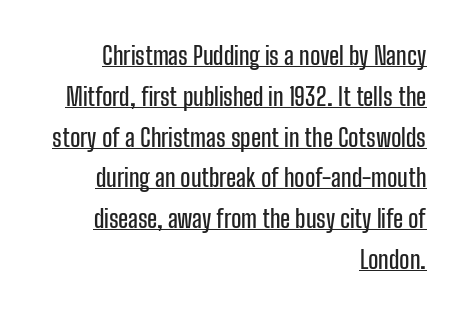
{"italic": "no", "underline": "yes", "align": "right", "line_spacing": "normal", "line_spacing_ratio": 1.7, "letter_spacing": "normal", "letter_spacing_em": 0.0, "glyph_px": 24}
